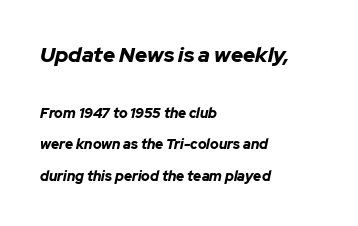
Honestly, there is no underline to notice here at all. The compositor pushed each line to the left boundary. It's the slanting kind of type. The rendering shrinks the type as you move from the upper chunk to the lower. The passage shown is emphatically bold.
